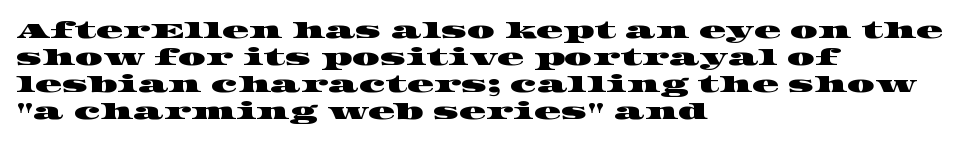
{"underline": "no", "align": "left", "line_spacing_ratio": 1.22, "letter_spacing": "normal", "letter_spacing_em": 0.0, "glyph_px": 22}
